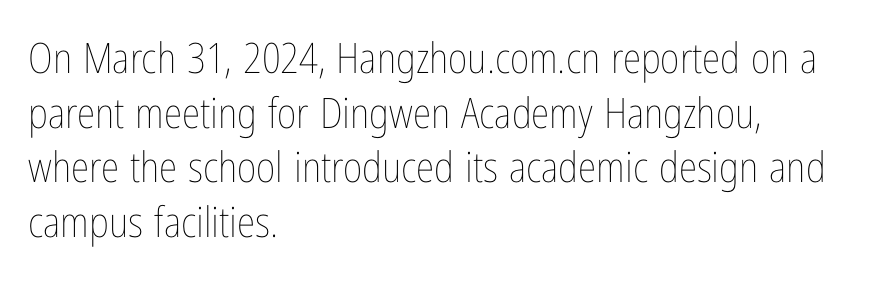
There is no visible air inserted between adjacent glyphs. The leading is moderate, giving the passage an even texture. Unlike italic type, these characters show no tilt at all. Descenders hang freely into open space. Bold? No — there's no thickening of the strokes.
